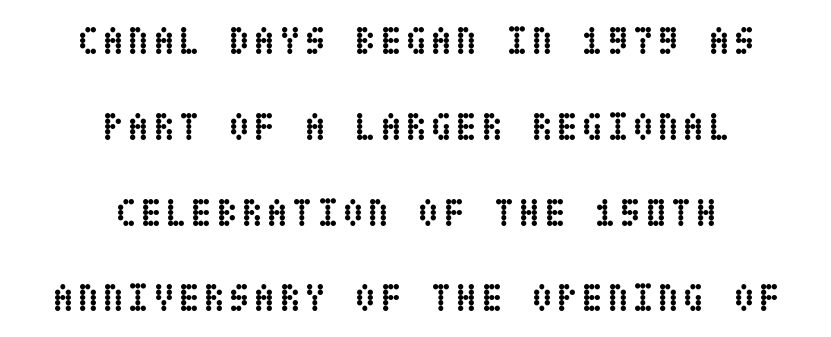
{"italic": "no", "bold": "yes", "weight": "semibold", "width": "condensed", "stroke_contrast": "low", "x_height": "large", "underline": "no", "align": "center", "line_spacing": "loose", "line_spacing_ratio": 2.2, "glyph_px": 39}
